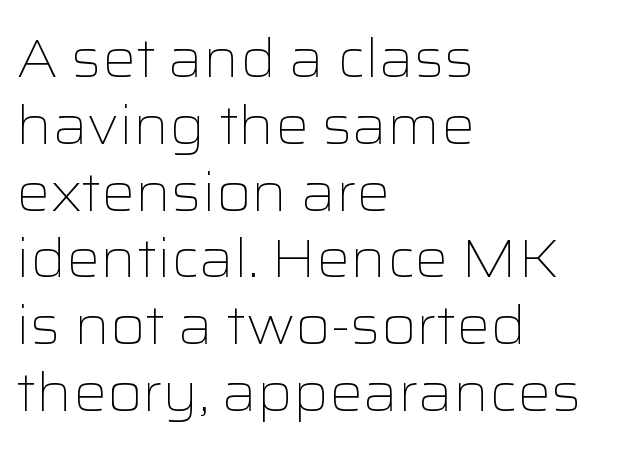
What kind of face is this? One without serifs — a sans. Weight: not bold — regular or lighter. Students, observe: this is what conventionally led text looks like. Does the lettering tilt? It doesn't — this is upright.
